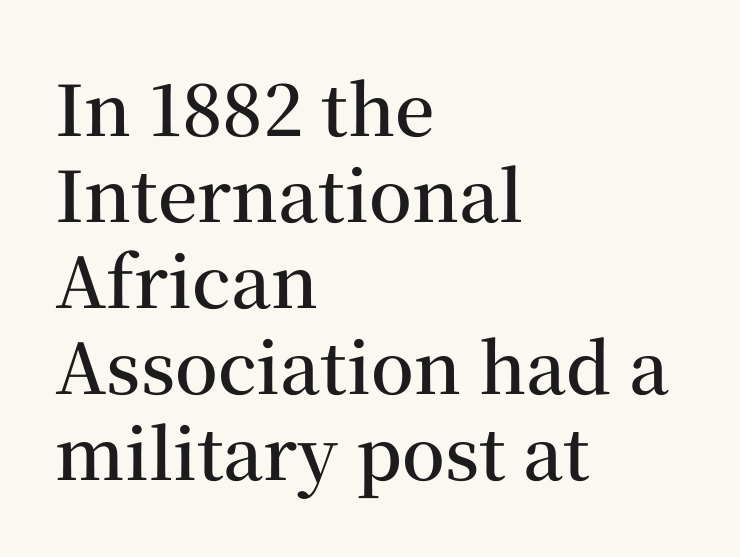
Q: Is the text bold? A: Semi-bold.
Q: Is the text italic (slanted)? A: No, it is upright.
Q: Is the typeface a serif or a sans-serif typeface? A: Serif.
Q: Is the text underlined? A: No.
Q: How is the paragraph aligned? A: Left-aligned.
Q: Is the spacing between letters normal or unusually wide? A: Normal.
Q: Width (condensed, normal, or wide)? A: Normal.
Q: Stroke contrast? A: Medium.
Q: x-height? A: Medium.
Q: Monospaced? A: No.
